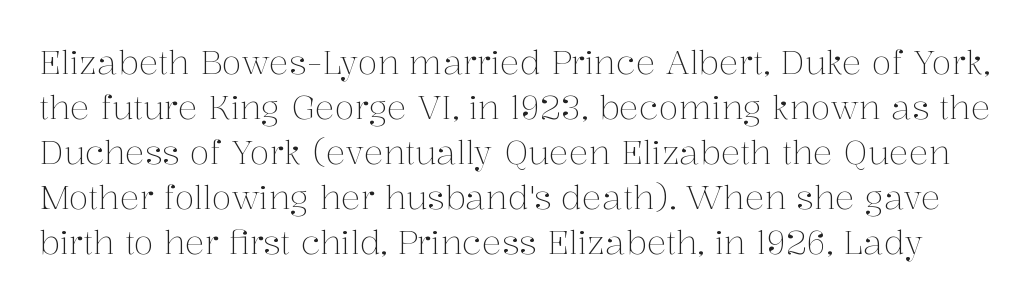
Weight: regular or lighter. Interline gaps are of average width in this sample. Lines of text with bare space underneath. The font family rendered here belongs to the serif group. Glyph-to-glyph distance matches everyday printed text. The lettering holds an erect, upright posture throughout.
